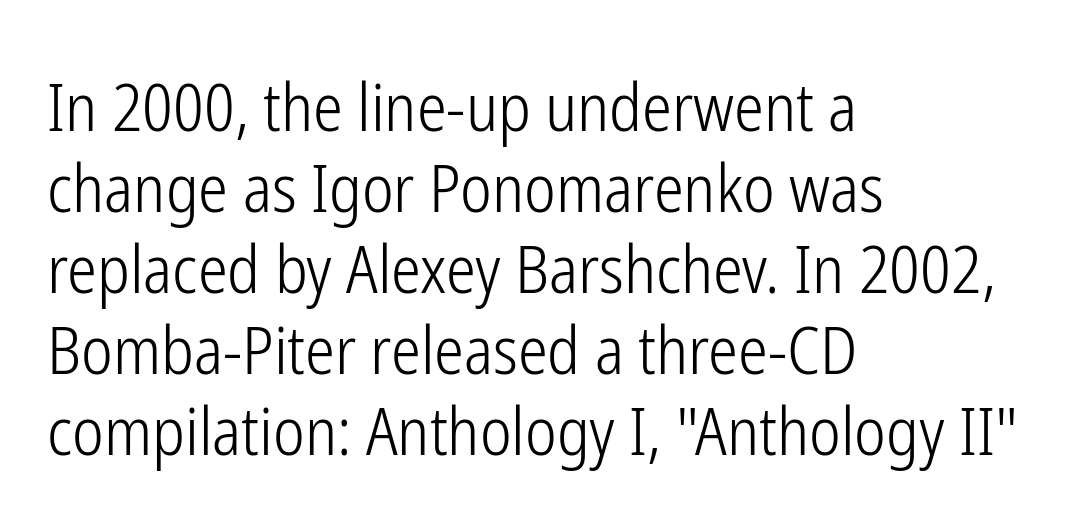
Q: Is the text bold? A: No.
Q: Is the text italic (slanted)? A: No, it is upright.
Q: Is the typeface a serif or a sans-serif typeface? A: Sans-serif.
Q: Is the text underlined? A: No.
Q: How is the paragraph aligned? A: Left-aligned.
Q: Is the spacing between letters normal or unusually wide? A: Normal.
Q: Width (condensed, normal, or wide)? A: Condensed.
Q: Stroke contrast? A: Low.
Q: x-height? A: Medium.
Q: Monospaced? A: No.
